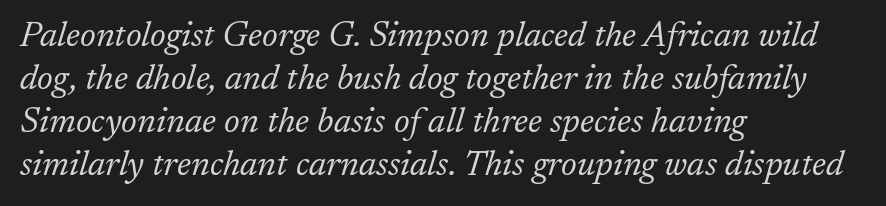
{"serif": "yes", "italic": "yes", "lean": "right", "slant_degrees": 17, "bold": "no", "weight": "light", "width": "normal", "stroke_contrast": "low", "x_height": "medium", "monospaced": "no", "underline": "no", "align": "left", "line_spacing_ratio": 1.23, "letter_spacing": "normal", "letter_spacing_em": 0.0, "glyph_px": 35}
